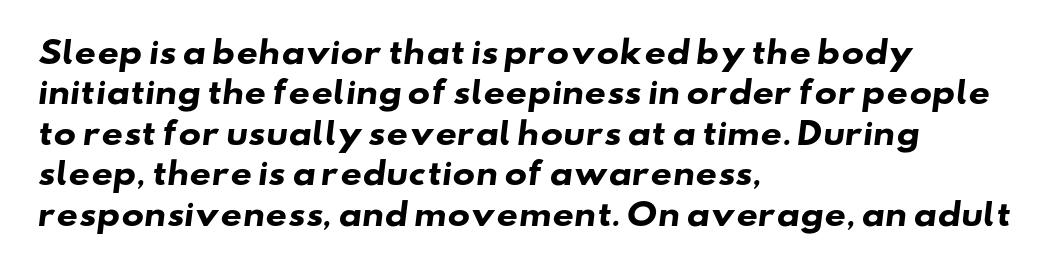
Q: Is the text bold? A: Yes.
Q: Is the typeface a serif or a sans-serif typeface? A: Sans-serif.
Q: Is the text underlined? A: No.
Q: How is the paragraph aligned? A: Left-aligned.
Q: Is the spacing between letters normal or unusually wide? A: Normal.
Q: Is the spacing between lines tight, normal or loose? A: Normal.
Q: Width (condensed, normal, or wide)? A: Wide.
Q: Stroke contrast? A: Low.
Q: x-height? A: Small.
Q: Monospaced? A: No.
